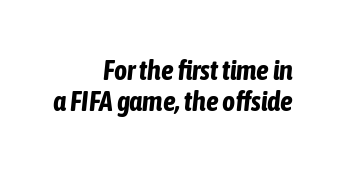
The image shows 28 px bold, condensed type, italic (leaning right); set right-aligned, tight line spacing (1.1x), normal letter spacing, not underlined; low stroke contrast and a medium x-height.
